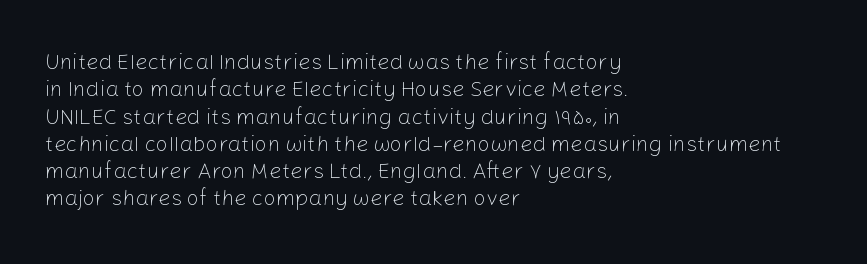
{"italic": "no", "bold": "no", "underline": "no", "align": "left", "line_spacing_ratio": 1.24, "letter_spacing": "normal", "letter_spacing_em": 0.0, "glyph_px": 22}
